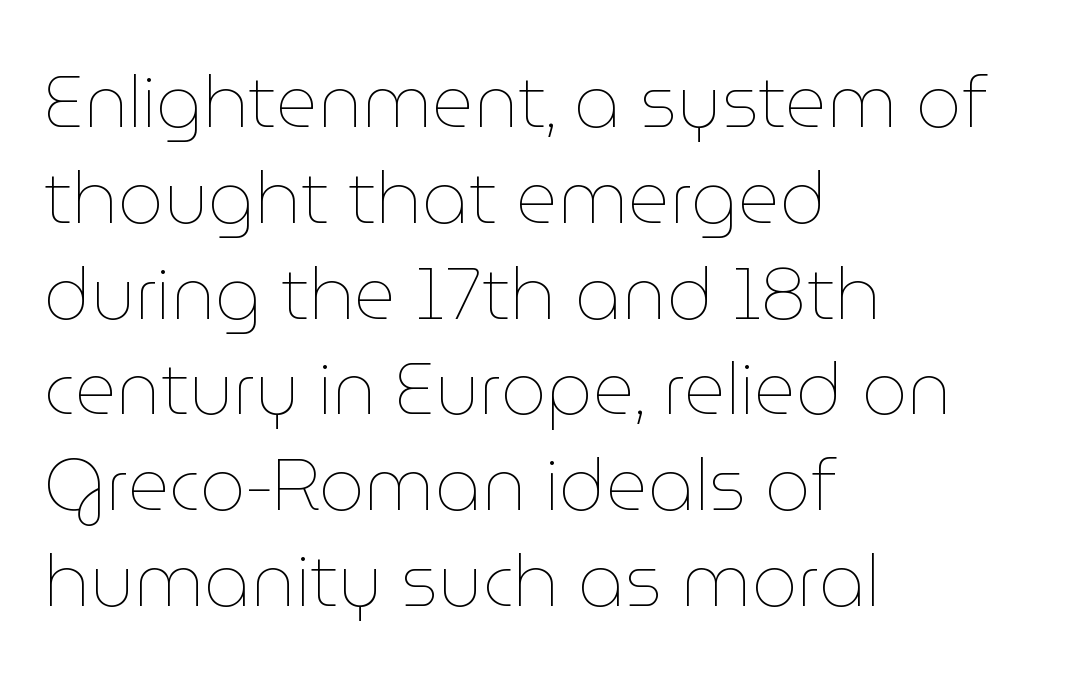
Q: Is the text bold? A: No.
Q: Is the text italic (slanted)? A: No, it is upright.
Q: Is the text underlined? A: No.
Q: How is the paragraph aligned? A: Left-aligned.
Q: Is the spacing between letters normal or unusually wide? A: Normal.
Q: Is the spacing between lines tight, normal or loose? A: Normal.
Q: Width (condensed, normal, or wide)? A: Normal.
Q: Stroke contrast? A: Low.
Q: x-height? A: Medium.
Q: Monospaced? A: No.
